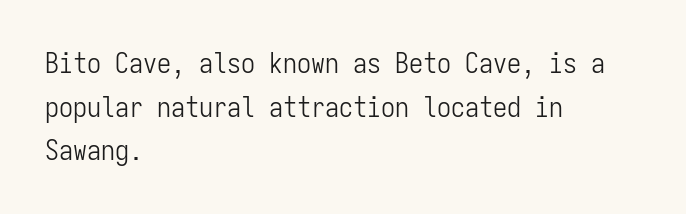
The image shows 28 px light, condensed sans-serif type, upright, monospaced; set left-aligned, normal line spacing (1.56x), normal letter spacing, not underlined; low stroke contrast and a medium x-height.
